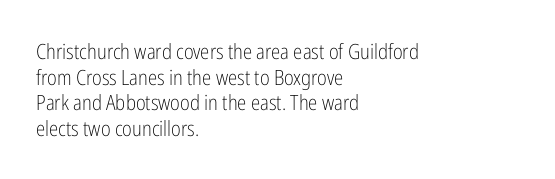
Q: Is the text bold? A: No.
Q: Is the text italic (slanted)? A: No, it is upright.
Q: Is the text underlined? A: No.
Q: How is the paragraph aligned? A: Left-aligned.
Q: Is the spacing between letters normal or unusually wide? A: Normal.
